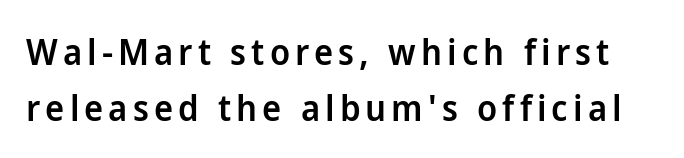
The image shows 36 px semibold sans-serif type, upright; set normal line spacing (1.55x), not underlined; low stroke contrast and a medium x-height.
